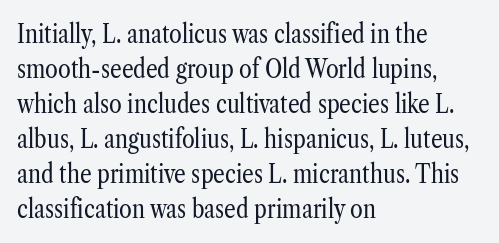
Q: Is the text bold? A: No.
Q: Is the text italic (slanted)? A: No, it is upright.
Q: Is the text underlined? A: No.
Q: How is the paragraph aligned? A: Left-aligned.
Q: Is the spacing between letters normal or unusually wide? A: Normal.
Q: Is the spacing between lines tight, normal or loose? A: Normal.
